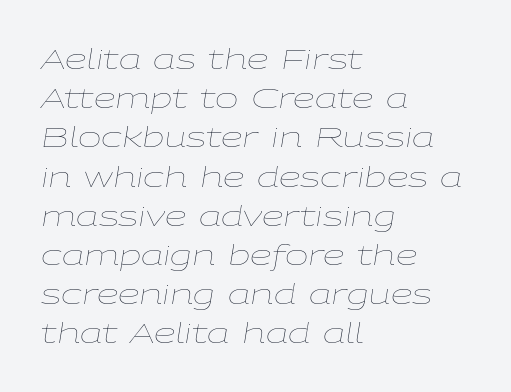
No extra tracking has been applied to these lines. The typesetting does not lean heavy: it is not bold. A student would call this left alignment; a typographer would say flush left, rag right. Line spacing here is normal. Clear beneath every line of the passage. You could not count columns in this text — the font is proportionally spaced.
